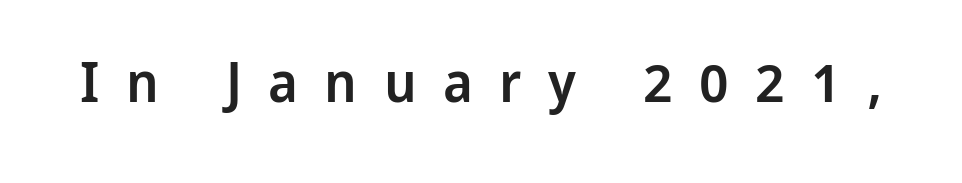
Vertical strokes here are truly vertical. Character widths vary here, with narrow letters taking less room than wide ones. Here the glyphs are tracked loosely, breaking word shapes into spaced letters. The glyphs have the mass of a demibold cut, below bold. Regarding serifs, this sample does without them. The baseline area is clear.
